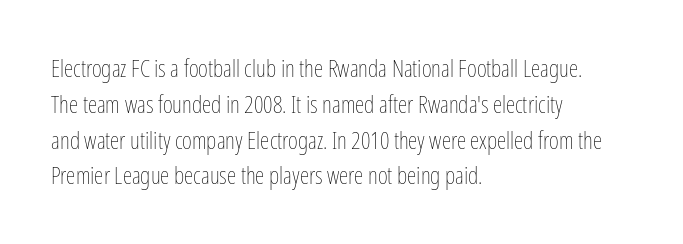
Q: Is the text bold? A: No.
Q: Is the text italic (slanted)? A: No, it is upright.
Q: Is the text underlined? A: No.
Q: How is the paragraph aligned? A: Left-aligned.
Q: Is the spacing between letters normal or unusually wide? A: Normal.
Q: Is the spacing between lines tight, normal or loose? A: Normal.
